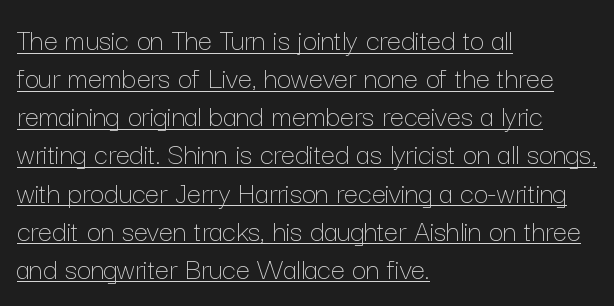
{"italic": "no", "bold": "no", "weight": "thin", "width": "normal", "stroke_contrast": "low", "x_height": "medium", "monospaced": "no", "underline": "yes", "align": "left", "line_spacing_ratio": 1.23, "letter_spacing": "normal", "letter_spacing_em": 0.0, "glyph_px": 31}
